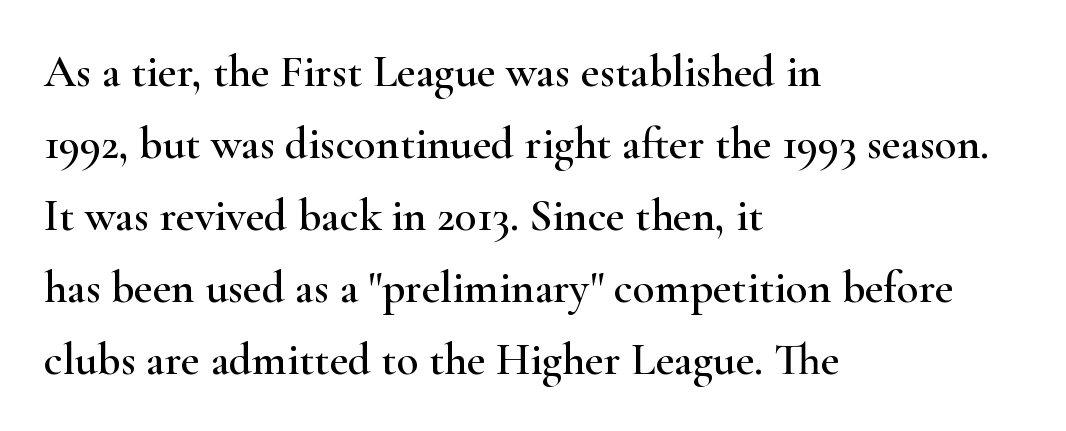
Q: Is the text italic (slanted)? A: No, it is upright.
Q: Is the typeface a serif or a sans-serif typeface? A: Serif.
Q: Is the text underlined? A: No.
Q: How is the paragraph aligned? A: Left-aligned.
Q: Is the spacing between letters normal or unusually wide? A: Normal.
Q: Is the spacing between lines tight, normal or loose? A: Normal.
Q: Width (condensed, normal, or wide)? A: Wide.
Q: Stroke contrast? A: High.
Q: x-height? A: Small.
Q: Monospaced? A: No.
